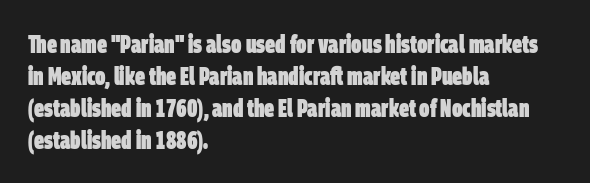
Q: Is the text bold? A: Yes.
Q: Is the text underlined? A: No.
Q: How is the paragraph aligned? A: Left-aligned.
Q: Is the spacing between letters normal or unusually wide? A: Normal.
Q: Is the spacing between lines tight, normal or loose? A: Normal.
